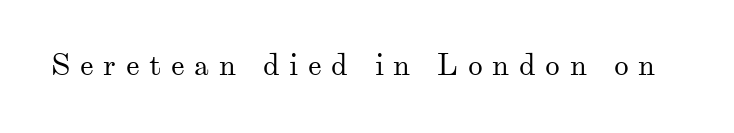
{"serif": "yes", "italic": "no", "bold": "no", "weight": "regular", "width": "normal", "stroke_contrast": "medium", "x_height": "small", "monospaced": "no", "underline": "no", "letter_spacing": "wide", "letter_spacing_em": 0.32, "glyph_px": 30}
